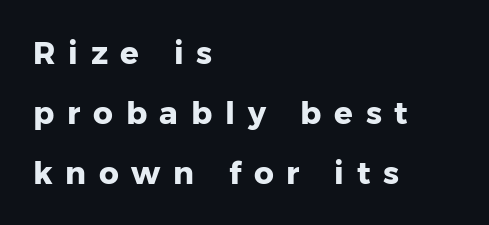
The face used here is proportionally spaced, like ordinary book or web type. The glyphs are unaccompanied by any horizontal stroke below them. Strokes here are thick enough to call this a true bold. The letters carry no serifs — their stems end cleanly without finishing strokes.
